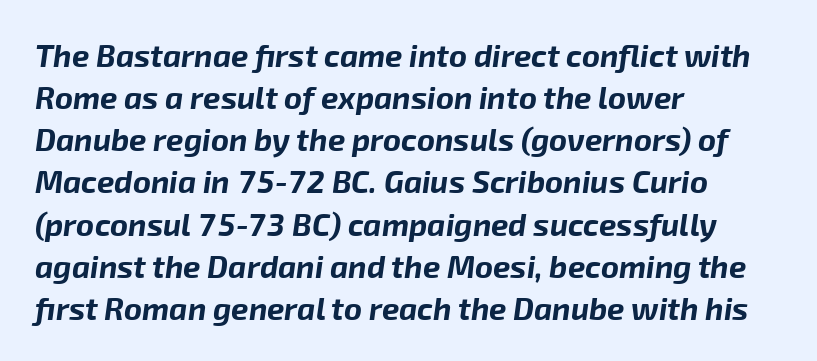
Emphasis-style slanted type is in use. Note the varied advance widths — an 'i' is clearly narrower than an 'm'. Pretty heavy lettering here — definitely bold. Does extra space separate the letters? No, they use regular spacing.
